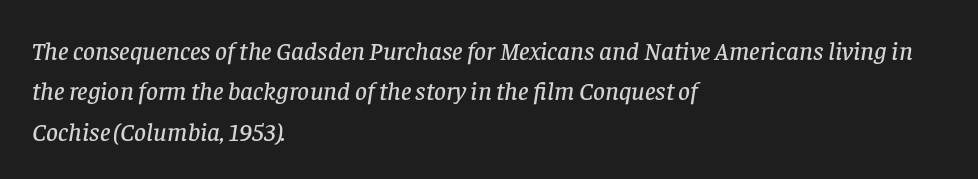
Short and long lines alike share a common starting point at left. Evenly set lines give the paragraph a standard silhouette. Tall strokes in this sample are angled rather than plumb. The horizontal fit of the characters is conventional and even. Lines of text with bare space underneath.
